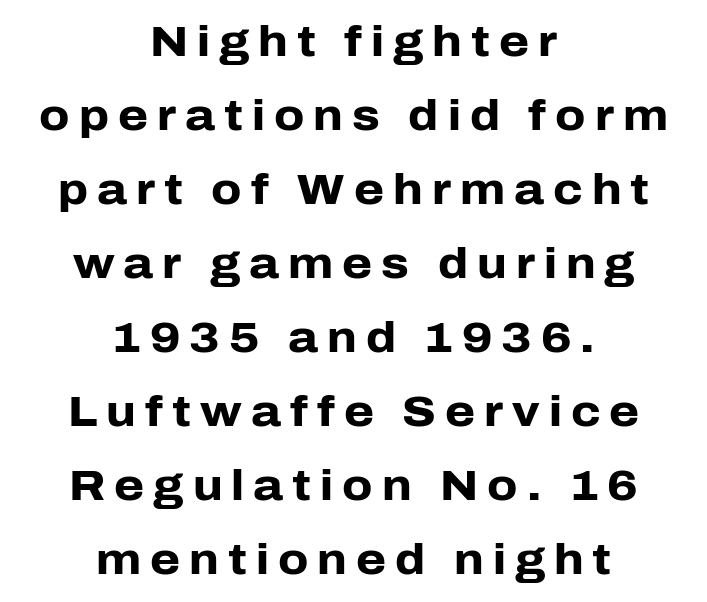
The image shows 43 px heavy sans-serif type, upright; set centered, line spacing 1.72x, unusually wide letter spacing (+0.21 em), not underlined; low stroke contrast and a medium x-height.
